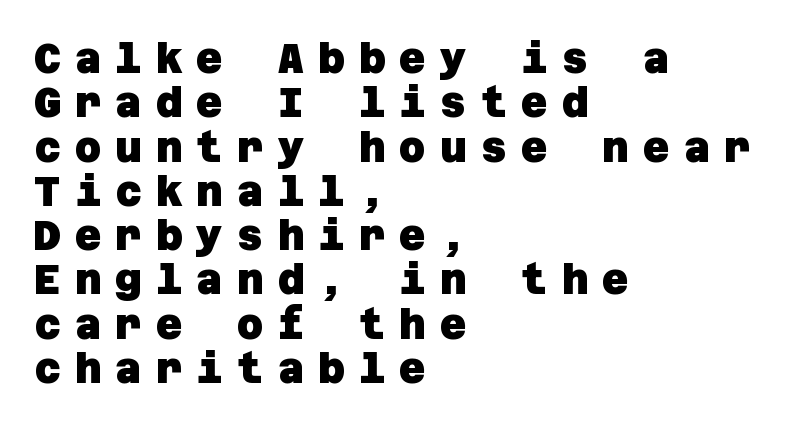
{"serif": "no", "bold": "yes", "weight": "heavy", "width": "normal", "stroke_contrast": "low", "x_height": "large", "underline": "no", "align": "left", "line_spacing": "tight", "line_spacing_ratio": 1.08, "letter_spacing": "wide", "letter_spacing_em": 0.34, "glyph_px": 41}
